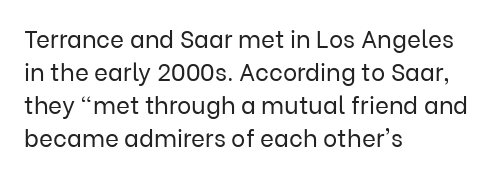
The image shows 24 px text type, upright; set left-aligned, normal line spacing (1.37x), normal letter spacing, not underlined.
